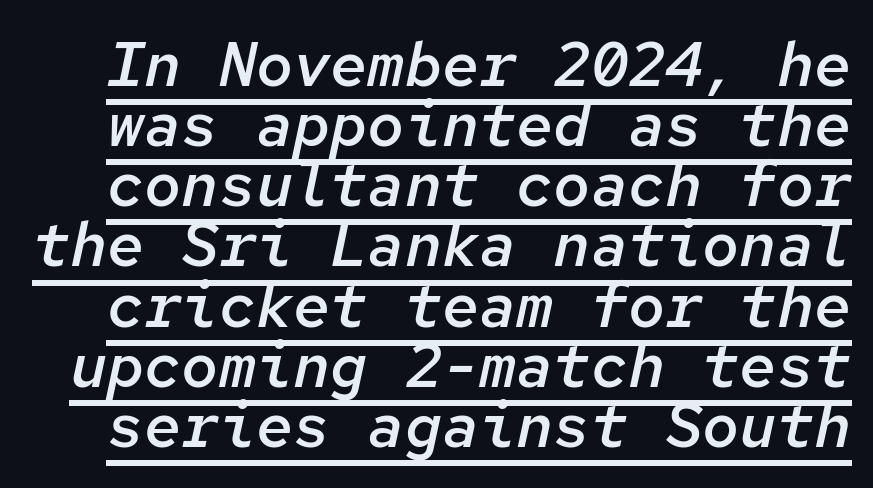
The image shows 62 px semibold type, italic (leaning right), monospaced; set tight line spacing (0.97x), normal letter spacing, underlined; low stroke contrast and a medium x-height.
